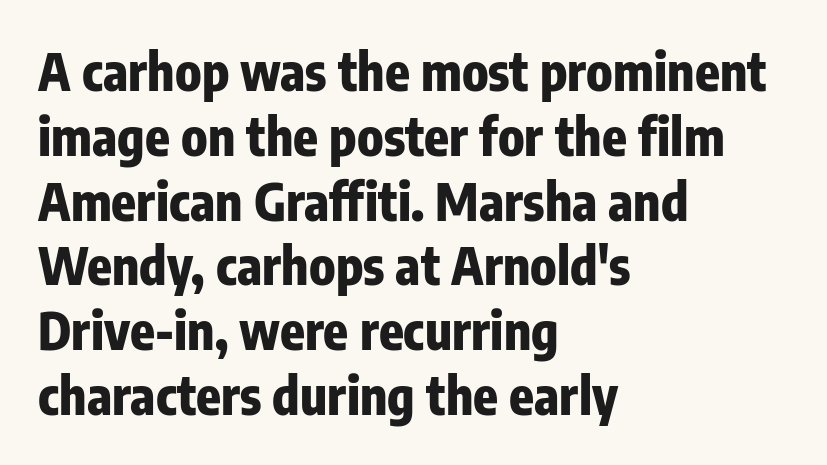
Q: Is the text bold? A: Yes.
Q: Is the text italic (slanted)? A: No, it is upright.
Q: Is the typeface a serif or a sans-serif typeface? A: Sans-serif.
Q: Is the text underlined? A: No.
Q: How is the paragraph aligned? A: Left-aligned.
Q: Is the spacing between letters normal or unusually wide? A: Normal.
Q: Is the spacing between lines tight, normal or loose? A: Normal.
Q: Width (condensed, normal, or wide)? A: Condensed.
Q: Stroke contrast? A: Low.
Q: x-height? A: Medium.
Q: Monospaced? A: No.
